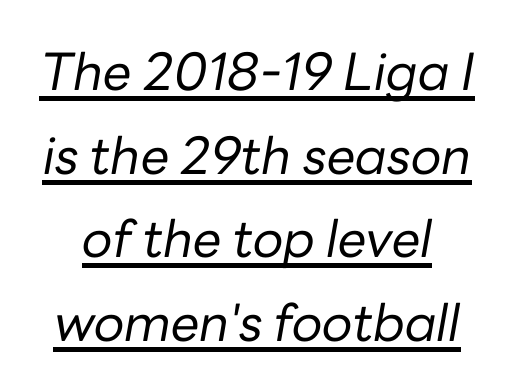
Q: Is the text bold? A: No.
Q: Is the text italic (slanted)? A: Yes, it leans right by about 10 degrees.
Q: Is the text underlined? A: Yes.
Q: Is the spacing between letters normal or unusually wide? A: Normal.
Q: Is the spacing between lines tight, normal or loose? A: Normal.
Q: Width (condensed, normal, or wide)? A: Normal.
Q: Stroke contrast? A: Low.
Q: x-height? A: Medium.
Q: Monospaced? A: No.
